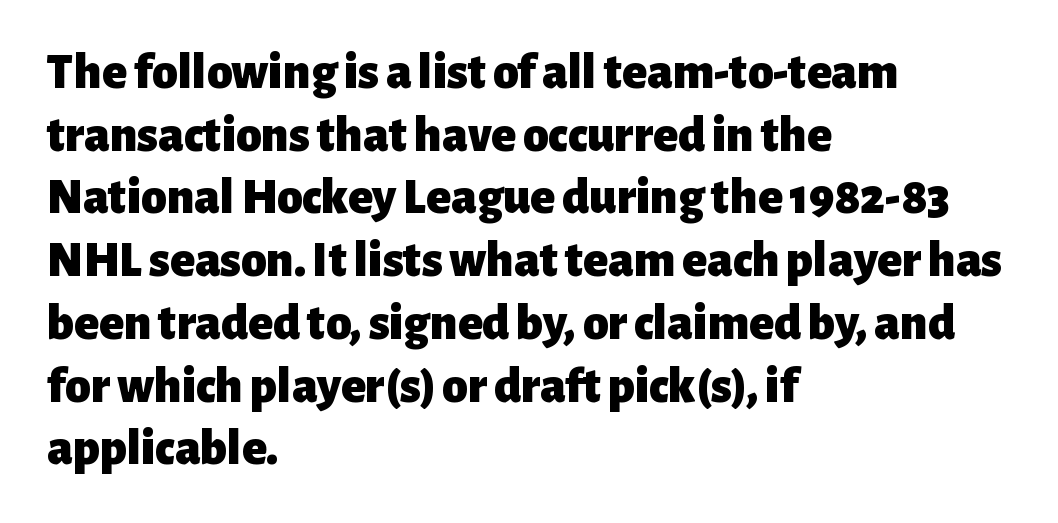
The letters carry no serifs — their stems end cleanly without finishing strokes. Stroke thickness is high; the sample reads as a true bold. This sample is left-justified, so line endings fall wherever the words run out. The rendering uses natural spacing where letterforms have individual widths.
